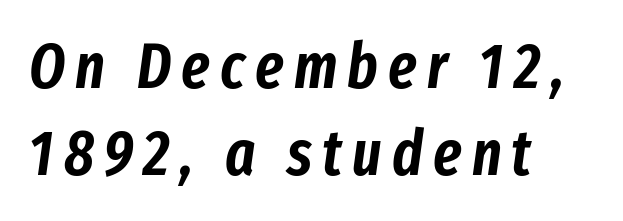
The image shows 63 px condensed type, italic (leaning right); set left-aligned, normal line spacing (1.38x), not underlined; low stroke contrast and a medium x-height.
